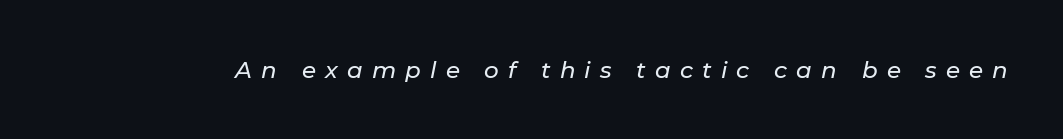
Descenders hang freely into open space. Between one letter and the next there's a generous, obvious gap. The face used here has a pronounced slope to its letters.
